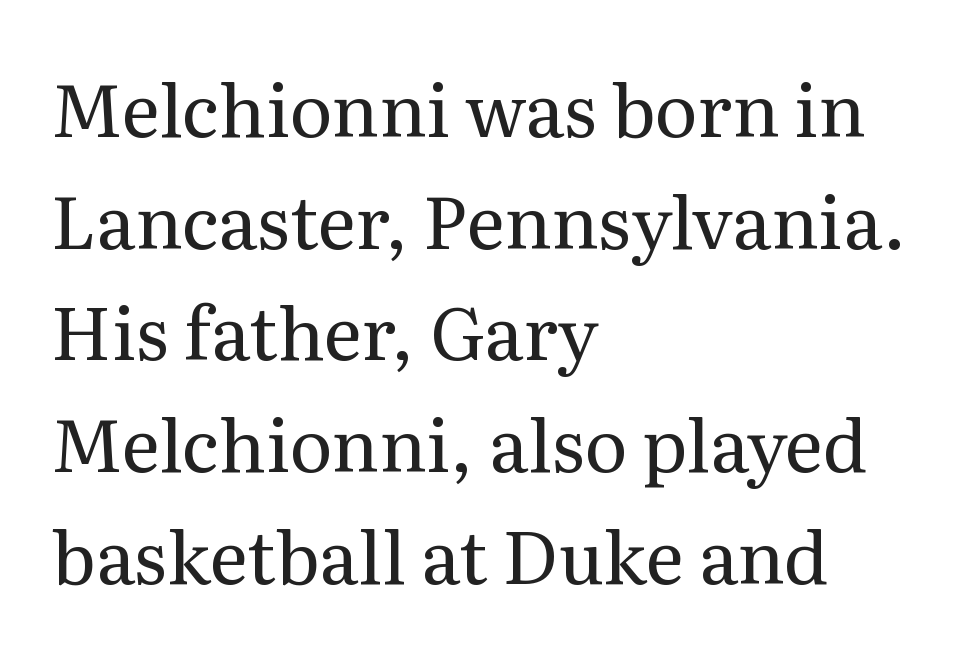
Q: Is the text bold? A: No.
Q: Is the text italic (slanted)? A: No, it is upright.
Q: Is the typeface a serif or a sans-serif typeface? A: Serif.
Q: Is the text underlined? A: No.
Q: How is the paragraph aligned? A: Left-aligned.
Q: Is the spacing between letters normal or unusually wide? A: Normal.
Q: Is the spacing between lines tight, normal or loose? A: Normal.
Q: Width (condensed, normal, or wide)? A: Normal.
Q: Stroke contrast? A: Medium.
Q: x-height? A: Medium.
Q: Monospaced? A: No.
